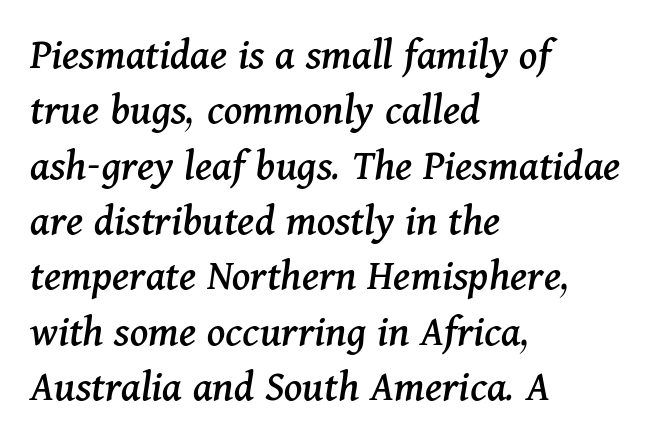
Q: Is the text italic (slanted)? A: Yes, it leans right by about 11 degrees.
Q: Is the typeface a serif or a sans-serif typeface? A: Serif.
Q: Is the text underlined? A: No.
Q: How is the paragraph aligned? A: Left-aligned.
Q: Is the spacing between letters normal or unusually wide? A: Normal.
Q: Width (condensed, normal, or wide)? A: Normal.
Q: Stroke contrast? A: Medium.
Q: x-height? A: Medium.
Q: Monospaced? A: No.
